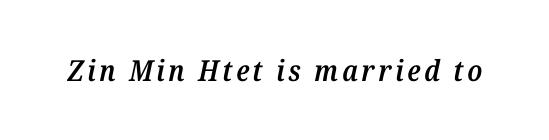
Quick note: underline off. Proportional: the letters do not fall into vertical columns. Firm but not heavy-handed strokes: this text is semibold. This is serif lettering, the kind often seen in printed books. Designer's note — italics engaged.
